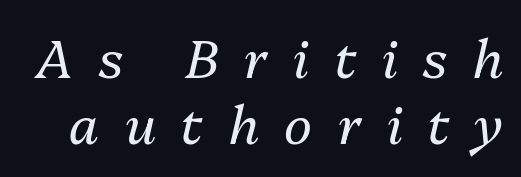
Q: Is the text bold? A: No.
Q: Is the text italic (slanted)? A: Yes, it leans right by about 13 degrees.
Q: Is the text underlined? A: No.
Q: Is the spacing between letters normal or unusually wide? A: Unusually wide.
Q: Is the spacing between lines tight, normal or loose? A: Normal.
Q: Width (condensed, normal, or wide)? A: Normal.
Q: Stroke contrast? A: Medium.
Q: x-height? A: Medium.
Q: Monospaced? A: No.
